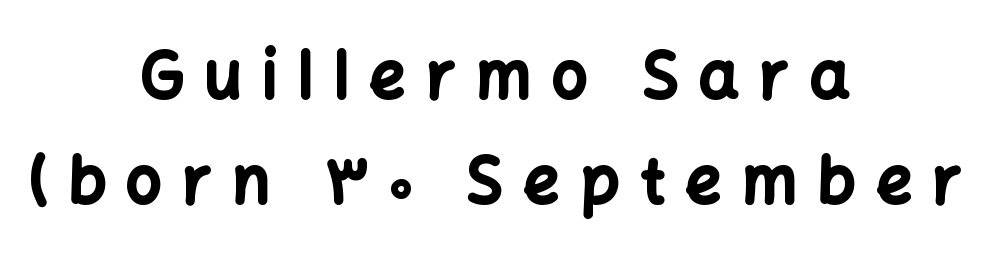
{"serif": "no", "italic": "no", "bold": "yes", "weight": "bold", "width": "normal", "stroke_contrast": "low", "x_height": "medium", "monospaced": "no", "underline": "no", "align": "center", "line_spacing": "normal", "line_spacing_ratio": 1.67, "letter_spacing": "wide", "letter_spacing_em": 0.33, "glyph_px": 63}
